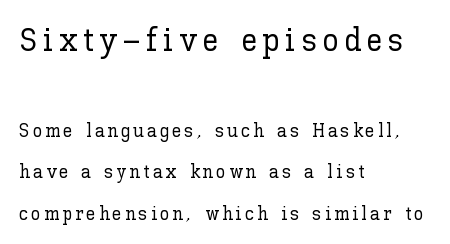
Glance below the letters and you will spot only blank space. Spacing verdict: proportional, widths tailored to each character. The letters in the upper block stand taller than those in the block below. Line beginnings align vertically; line endings do not.
